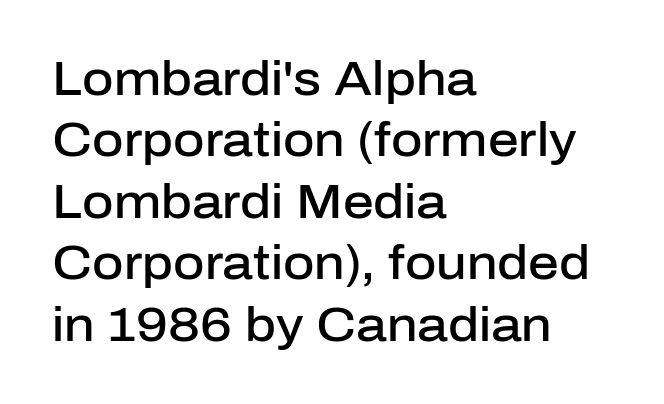
The image shows 48 px semibold sans-serif type, upright; set left-aligned, normal line spacing (1.28x), normal letter spacing, not underlined; low stroke contrast and a medium x-height.
